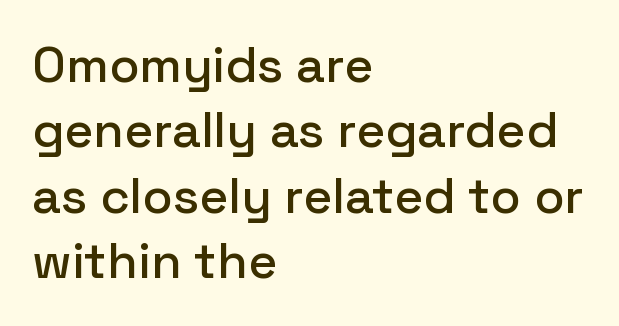
In terms of leading, this rendering sits right in the middle. Font category for this specimen: sans-serif. Descenders hang freely into open space. Tall strokes in this sample are plumb rather than angled.
